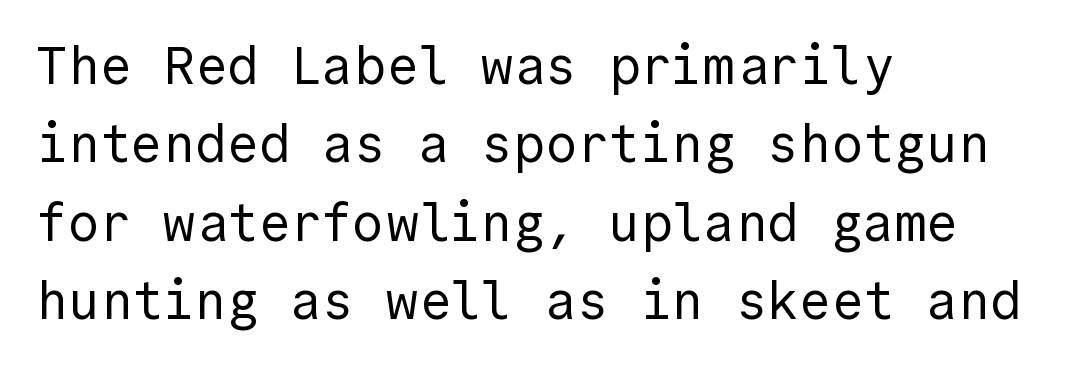
Lines of text with bare space underneath. Alignment: flush left. In terms of letterspacing, this is plain default setting. The specimen reads as upright at a glance. Summary of weight: not heavy and not bold.
